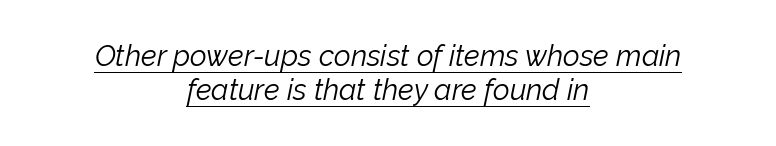
Q: Is the text bold? A: No.
Q: Is the text italic (slanted)? A: Yes, it leans right by about 12 degrees.
Q: Is the text underlined? A: Yes.
Q: How is the paragraph aligned? A: Centered.
Q: Is the spacing between letters normal or unusually wide? A: Normal.
Q: Width (condensed, normal, or wide)? A: Normal.
Q: Stroke contrast? A: Low.
Q: x-height? A: Medium.
Q: Monospaced? A: No.
